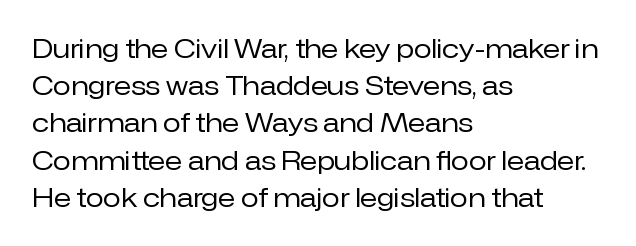
The rendering anchors every line to the left-hand side. A clean baseline with only descenders dipping below it. No chunkiness to these letters — they're not bold. Leading matches the norm, producing a regular column. Ascenders rise straight up at ninety degrees. Nobody touched the tracking dial on this one.
